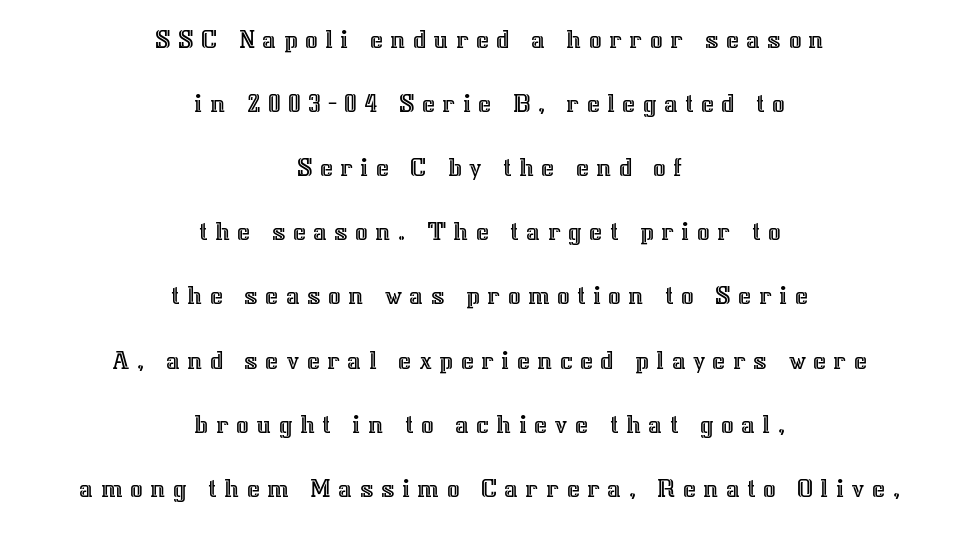
{"italic": "no", "width": "normal", "x_height": "medium", "monospaced": "no", "underline": "no", "align": "center", "line_spacing": "loose", "line_spacing_ratio": 2.29, "letter_spacing": "wide", "letter_spacing_em": 0.26, "glyph_px": 28}
